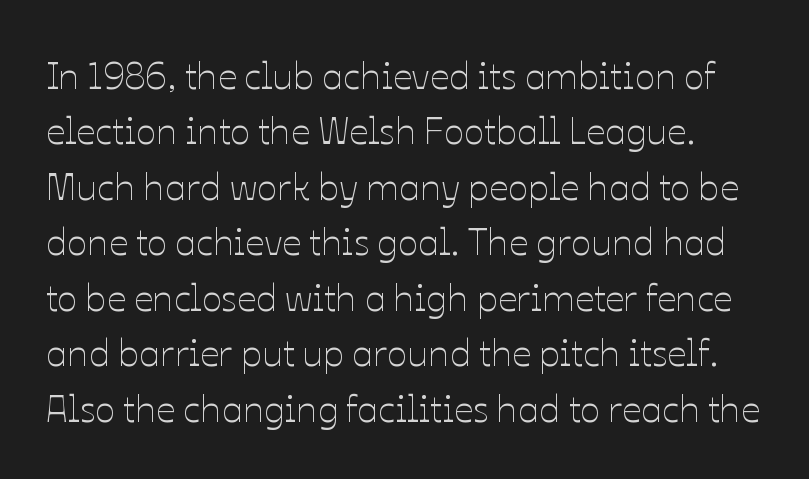
The image shows 38 px thin type, upright; set normal line spacing (1.46x), normal letter spacing, not underlined; low stroke contrast and a medium x-height.
